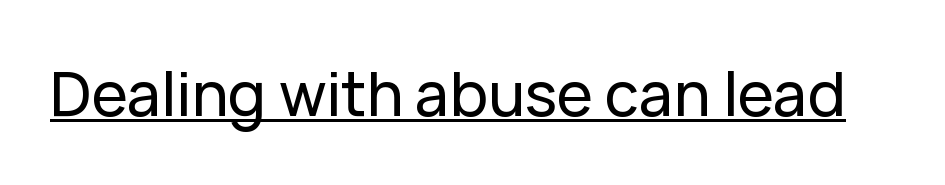
{"serif": "no", "italic": "no", "width": "normal", "stroke_contrast": "low", "x_height": "medium", "monospaced": "no", "underline": "yes", "letter_spacing": "normal", "letter_spacing_em": 0.0, "glyph_px": 61}
